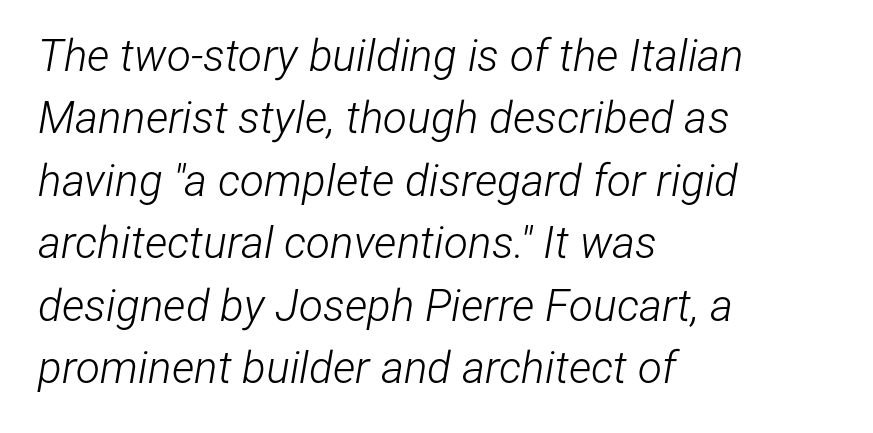
{"italic": "yes", "lean": "right", "slant_degrees": 12, "bold": "no", "weight": "light", "width": "condensed", "stroke_contrast": "low", "x_height": "medium", "monospaced": "no", "underline": "no", "align": "left", "line_spacing": "normal", "line_spacing_ratio": 1.42, "letter_spacing": "normal", "letter_spacing_em": 0.0, "glyph_px": 44}
